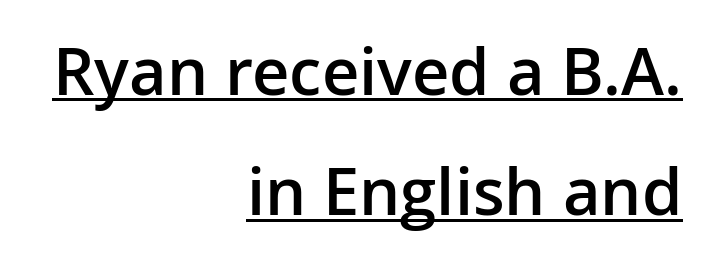
Q: Is the text bold? A: Semi-bold.
Q: Is the text italic (slanted)? A: No, it is upright.
Q: Is the typeface a serif or a sans-serif typeface? A: Sans-serif.
Q: Is the text underlined? A: Yes.
Q: How is the paragraph aligned? A: Right-aligned.
Q: Is the spacing between letters normal or unusually wide? A: Normal.
Q: Width (condensed, normal, or wide)? A: Normal.
Q: Stroke contrast? A: Low.
Q: x-height? A: Medium.
Q: Monospaced? A: No.
